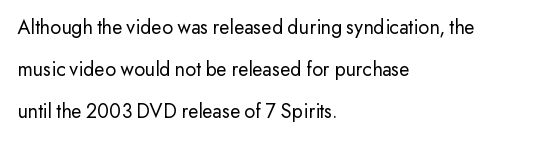
{"italic": "no", "bold": "no", "underline": "no", "align": "left", "line_spacing": "loose", "line_spacing_ratio": 2.01, "letter_spacing": "normal", "letter_spacing_em": 0.0, "glyph_px": 21}
